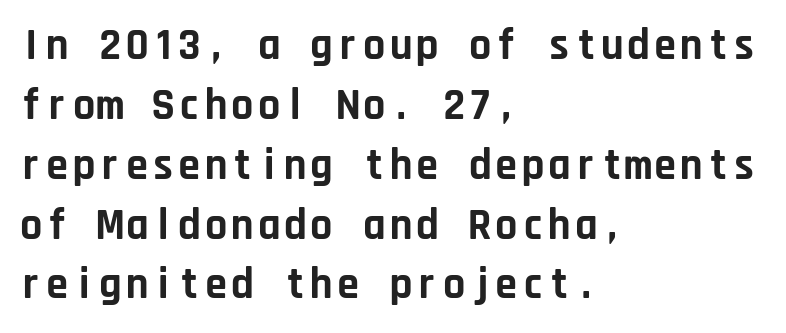
The image shows 44 px bold sans-serif type, upright, monospaced; set left-aligned, normal line spacing (1.36x), normal letter spacing, not underlined; low stroke contrast and a large x-height.
